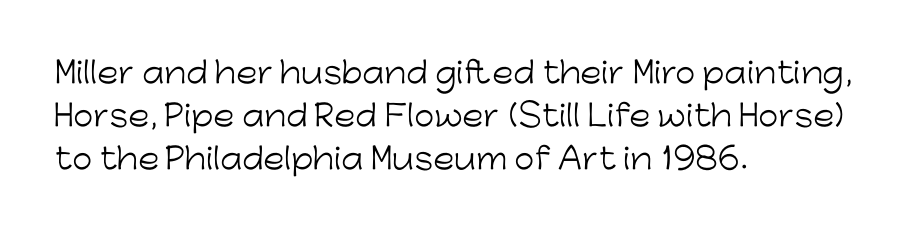
{"serif": "no", "italic": "no", "bold": "no", "weight": "light", "width": "normal", "stroke_contrast": "low", "x_height": "medium", "monospaced": "no", "underline": "no", "align": "left", "line_spacing": "normal", "line_spacing_ratio": 1.49, "letter_spacing": "normal", "letter_spacing_em": 0.0, "glyph_px": 29}
